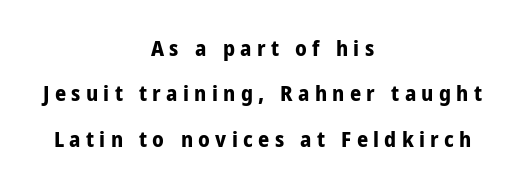
Italic? Not at all — the glyphs are vertical. Only glyphs here, with clear space below each row. The rendering uses a bold face; every stroke is thick and dark. These lines stand farther apart than default settings would place them. Teacher's note: observe the equal gaps on both sides — that is centered alignment.
